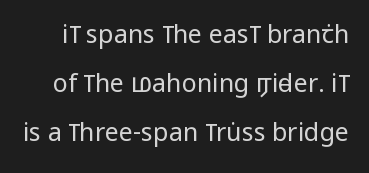
{"italic": "no", "bold": "no", "underline": "no", "line_spacing": "loose", "line_spacing_ratio": 1.97, "letter_spacing": "normal", "letter_spacing_em": 0.0, "glyph_px": 25}
